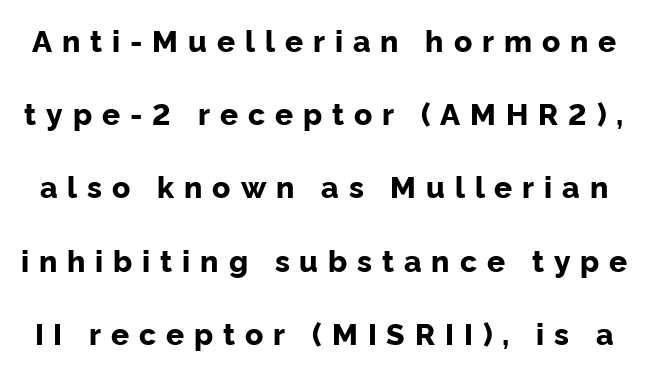
The letters stand upright; this is a roman face. Think of a printed novel: that variable character pitch is what you see here. You could only call the tracking loose — the letters float apart. In terms of letterform style, serifs are entirely absent.
